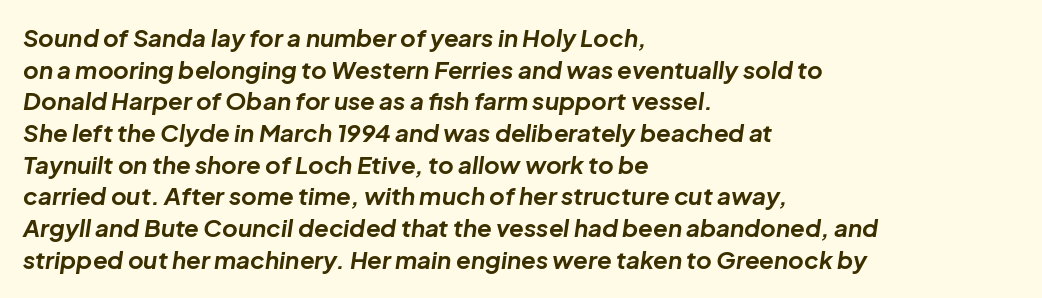
{"italic": "yes", "lean": "right", "slant_degrees": 8, "bold": "yes", "underline": "no", "align": "left", "line_spacing": "normal", "line_spacing_ratio": 1.32, "letter_spacing": "normal", "letter_spacing_em": 0.0, "glyph_px": 24}
